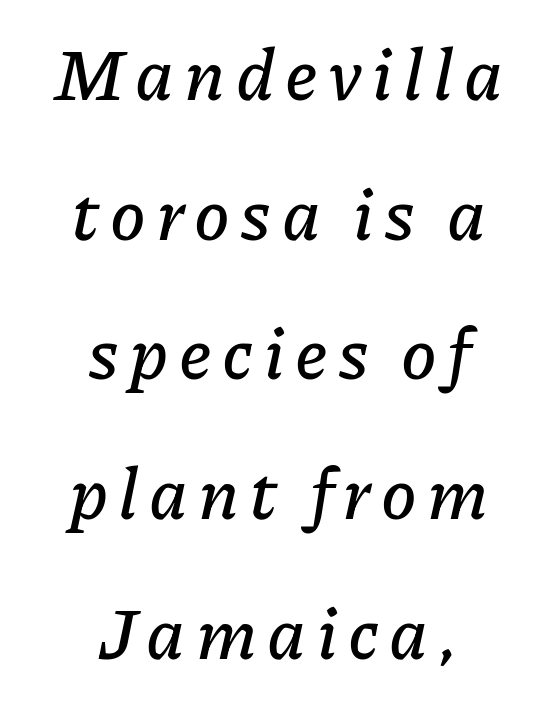
Q: Is the text italic (slanted)? A: Yes, it leans right by about 11 degrees.
Q: Is the text underlined? A: No.
Q: How is the paragraph aligned? A: Centered.
Q: Is the spacing between lines tight, normal or loose? A: Loose.
Q: Width (condensed, normal, or wide)? A: Normal.
Q: Stroke contrast? A: Low.
Q: x-height? A: Medium.
Q: Monospaced? A: No.
